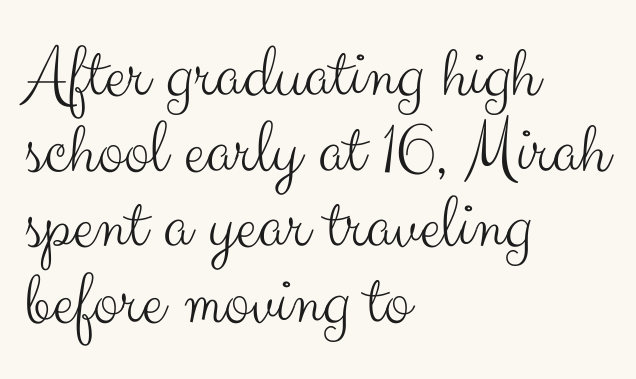
The image shows 78 px light sans-serif type; set left-aligned, tight line spacing (0.97x), normal letter spacing, not underlined; medium stroke contrast and a small x-height.
